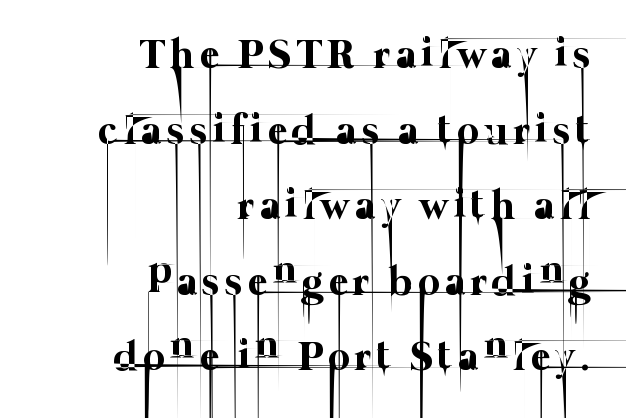
Quick note: underline off. Stroke mass is kept to a normal reading level or below. Looks like regular typesetting: each glyph gets only the width it needs. Leftover space on each line is placed entirely before the opening word.
